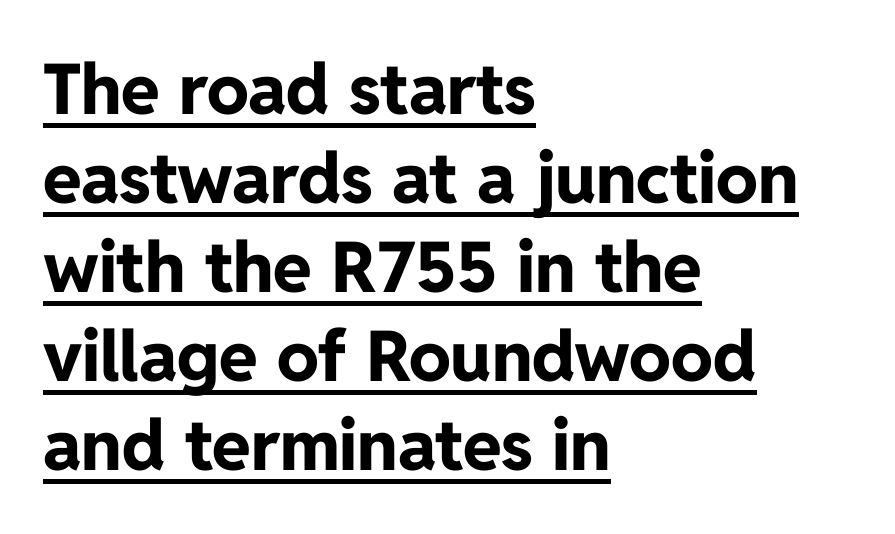
Casual observation: everything's shoved over to the left. This rendering employs a face without finishing strokes, i.e., a sans-serif. Evenly set lines give the paragraph a standard silhouette. Glance below the letters and you will spot a drawn line.
